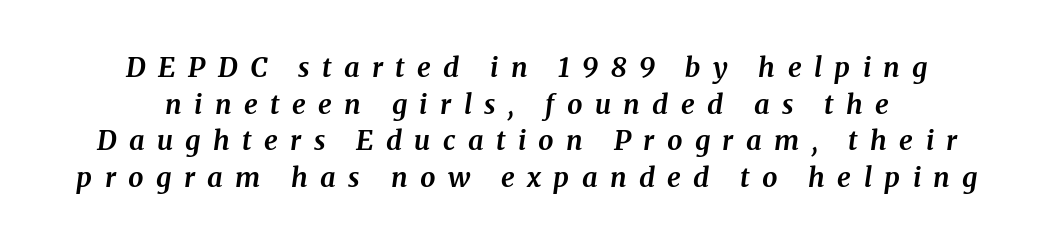
Q: Is the text bold? A: Yes.
Q: Is the text italic (slanted)? A: Yes, it leans right by about 8 degrees.
Q: Is the text underlined? A: No.
Q: How is the paragraph aligned? A: Centered.
Q: Is the spacing between letters normal or unusually wide? A: Unusually wide.
Q: Is the spacing between lines tight, normal or loose? A: Normal.
